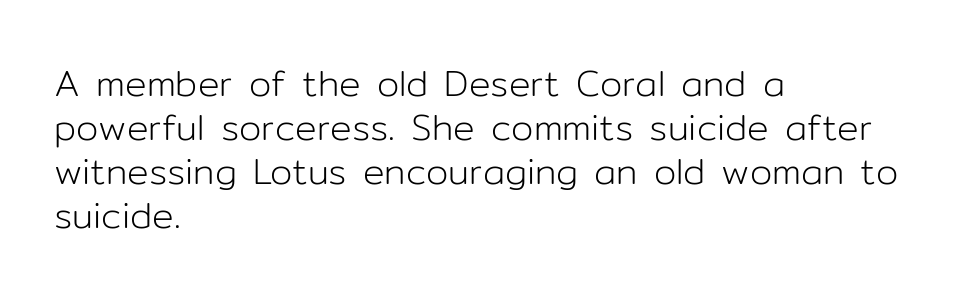
Q: Is the text bold? A: No.
Q: Is the text italic (slanted)? A: No, it is upright.
Q: Is the typeface a serif or a sans-serif typeface? A: Sans-serif.
Q: Is the text underlined? A: No.
Q: How is the paragraph aligned? A: Left-aligned.
Q: Is the spacing between letters normal or unusually wide? A: Normal.
Q: Width (condensed, normal, or wide)? A: Normal.
Q: Stroke contrast? A: Low.
Q: x-height? A: Medium.
Q: Monospaced? A: No.
